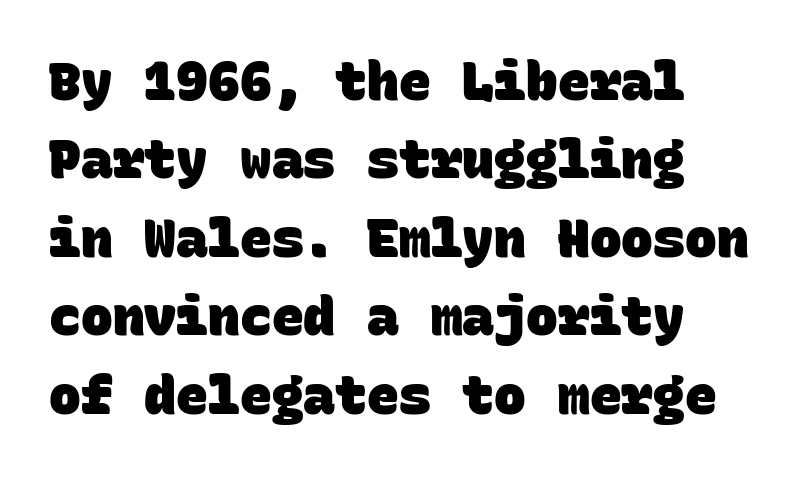
Examine the stroke ends and you'll find no serifs. The face used here is rendered with its standard letterfit. Vertically, the passage feels balanced, rows spaced as you'd expect. Each row of text sits above clean, open space.
